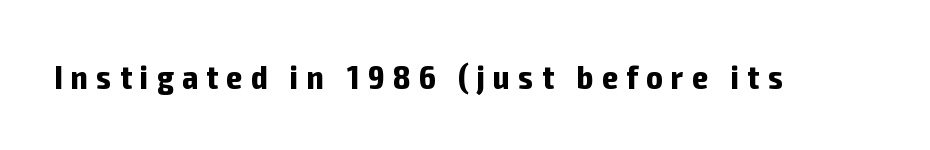
Q: Is the text bold? A: Yes.
Q: Is the text italic (slanted)? A: No, it is upright.
Q: Is the typeface a serif or a sans-serif typeface? A: Sans-serif.
Q: Is the text underlined? A: No.
Q: Is the spacing between letters normal or unusually wide? A: Unusually wide.
Q: Width (condensed, normal, or wide)? A: Condensed.
Q: Stroke contrast? A: Low.
Q: x-height? A: Medium.
Q: Monospaced? A: No.
